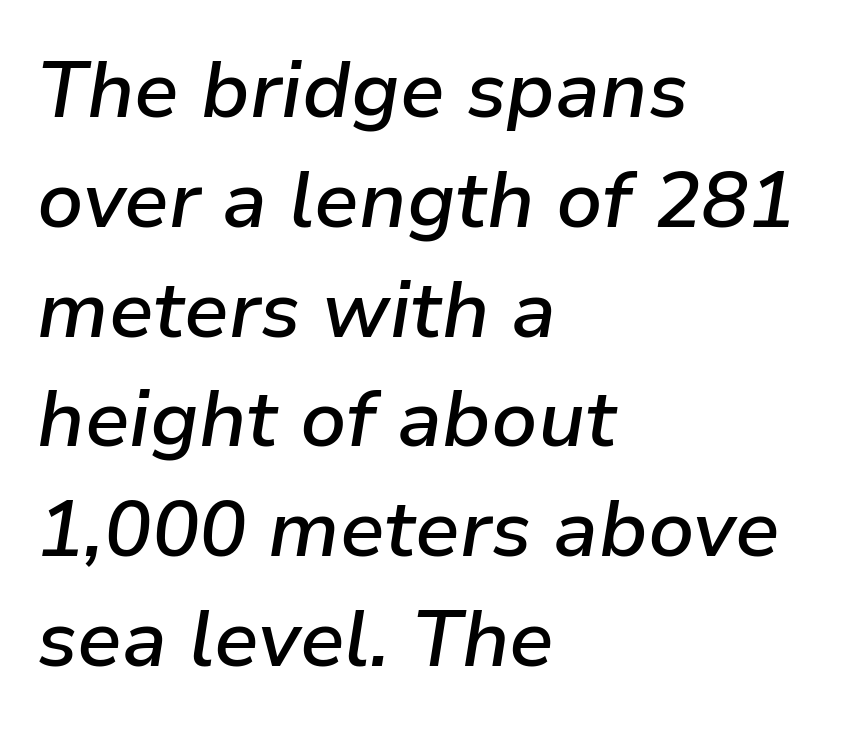
{"italic": "yes", "lean": "right", "slant_degrees": 9, "bold": "semi", "weight": "semibold", "width": "normal", "stroke_contrast": "low", "x_height": "medium", "monospaced": "no", "underline": "no", "align": "left", "line_spacing": "normal", "line_spacing_ratio": 1.39, "letter_spacing": "normal", "letter_spacing_em": 0.0, "glyph_px": 79}
